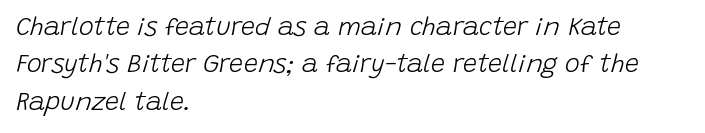
The image shows 25 px text type, italic (leaning right); set left-aligned, normal line spacing (1.5x), normal letter spacing, not underlined.
